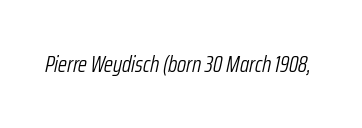
The image shows 23 px text type, italic (leaning right); set normal letter spacing, not underlined.
